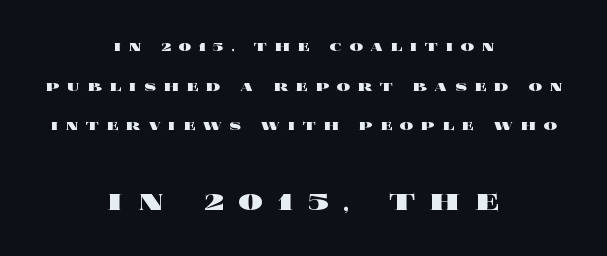
The image shows 34 px heavy, wide type, upright; set centered, loose line spacing (2.33x), unusually wide letter spacing (+0.43 em), not underlined; the second (bottom) block is 2.0x larger; a large x-height.
